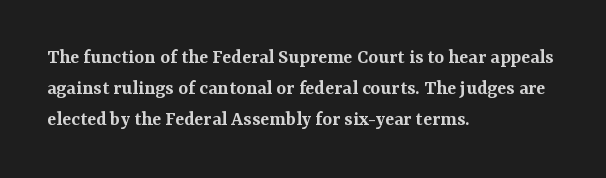
{"italic": "no", "bold": "semi", "underline": "no", "align": "left", "line_spacing": "normal", "line_spacing_ratio": 1.47, "letter_spacing": "normal", "letter_spacing_em": 0.0, "glyph_px": 21}
